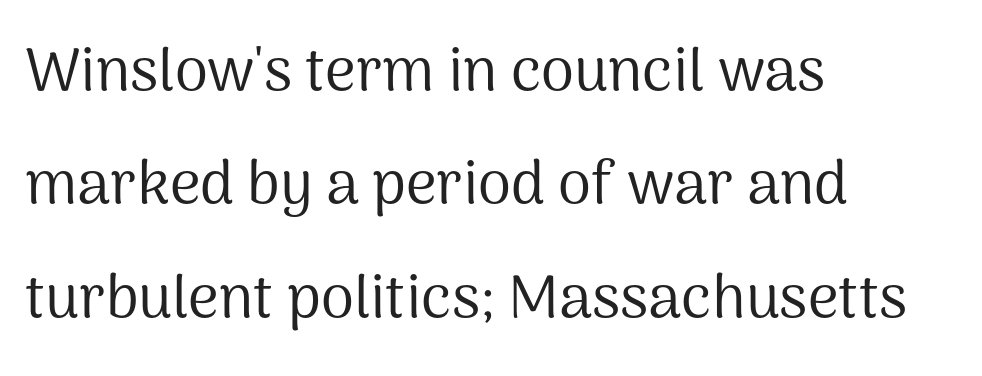
Q: Is the text bold? A: No.
Q: Is the text italic (slanted)? A: No, it is upright.
Q: Is the typeface a serif or a sans-serif typeface? A: Sans-serif.
Q: Is the text underlined? A: No.
Q: How is the paragraph aligned? A: Left-aligned.
Q: Is the spacing between letters normal or unusually wide? A: Normal.
Q: Width (condensed, normal, or wide)? A: Normal.
Q: Stroke contrast? A: Medium.
Q: x-height? A: Medium.
Q: Monospaced? A: No.
